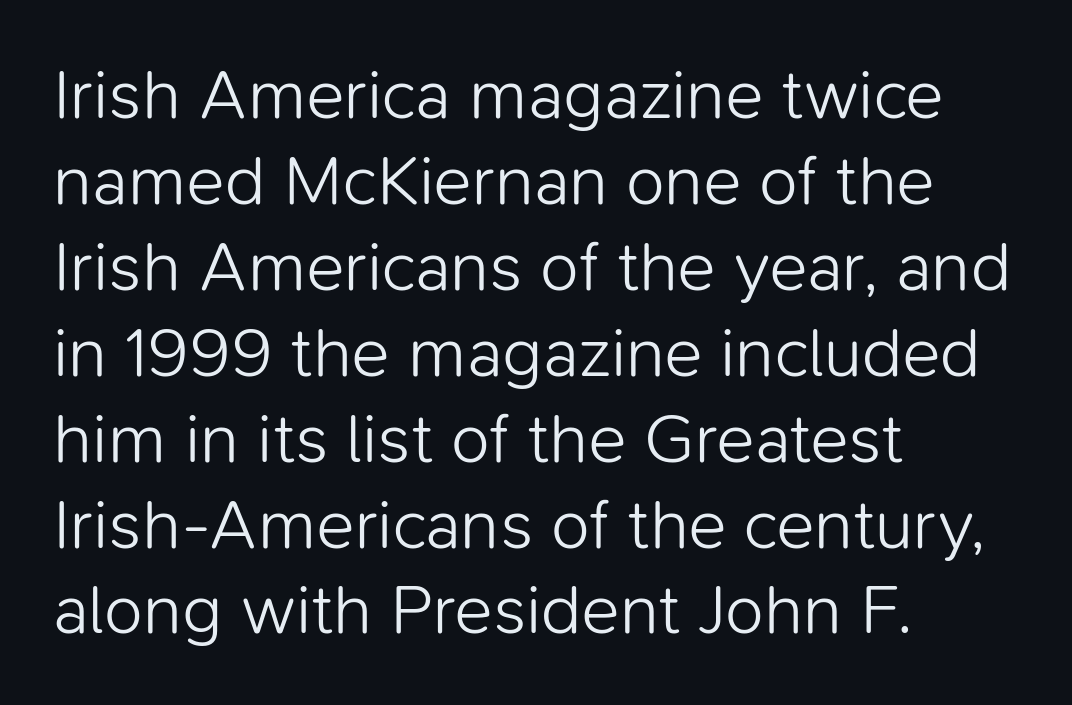
The image shows 71 px light sans-serif type, upright; set left-aligned, line spacing 1.21x, normal letter spacing, not underlined; low stroke contrast and a medium x-height.
